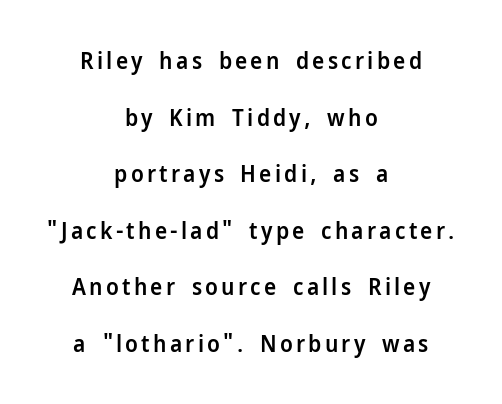
The lines are quadded center. This is the in-between weight designers call semibold or demi. In terms of leading, this rendering errs on the spacious side. This is roman type, the default non-slanted kind. Type without underlining.
